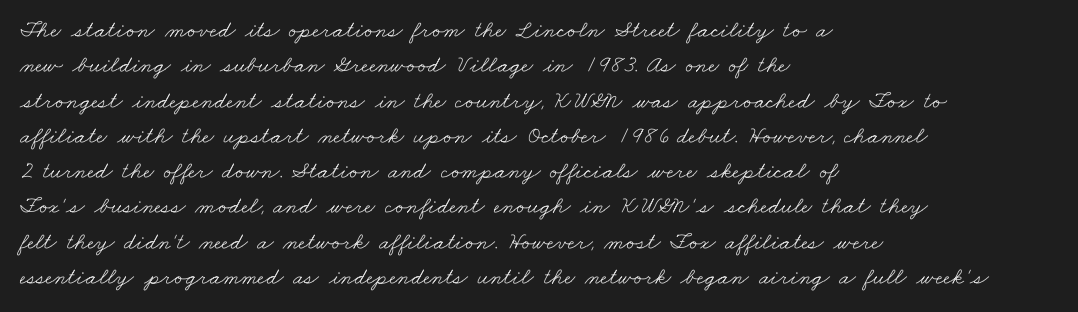
The image shows 24 px text type; set left-aligned, normal line spacing (1.47x), normal letter spacing, not underlined.
